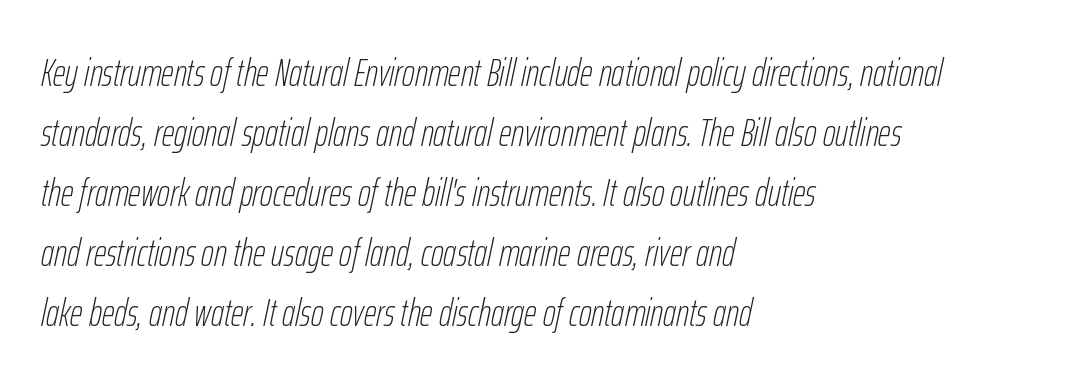
The rows are spaced the way most documents space them. What stands out about the letter spacing? Nothing — it is the standard amount. The rendering uses natural spacing where letterforms have individual widths. Horizontally, the lines are justified to the leading edge only. You can tell it's italic because the verticals aren't actually vertical. The baseline area is clear.
